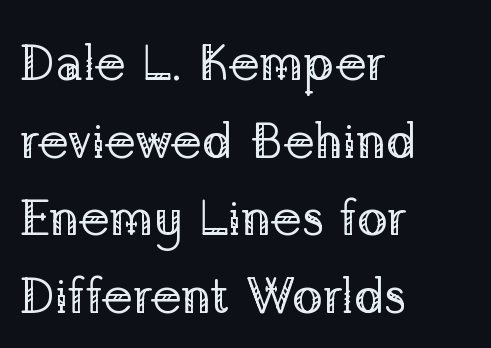
The image shows 51 px regular-weight serif type, upright; set left-aligned, normal line spacing (1.52x), normal letter spacing, not underlined; low stroke contrast and a medium x-height.
